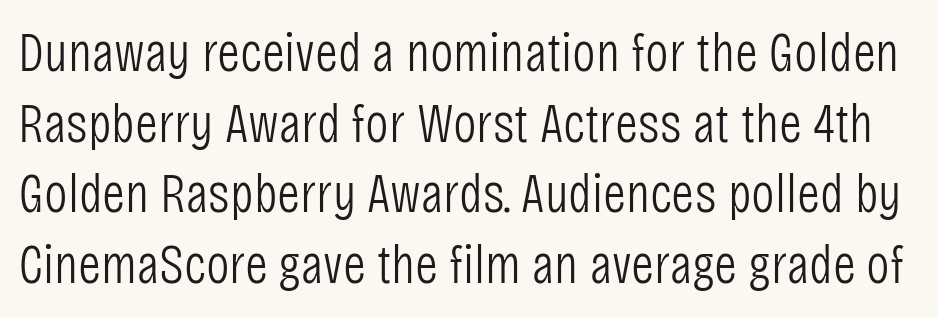
{"serif": "no", "italic": "no", "bold": "no", "weight": "light", "width": "condensed", "stroke_contrast": "low", "x_height": "large", "monospaced": "no", "underline": "no", "line_spacing": "normal", "line_spacing_ratio": 1.26, "letter_spacing": "normal", "letter_spacing_em": 0.0, "glyph_px": 56}
